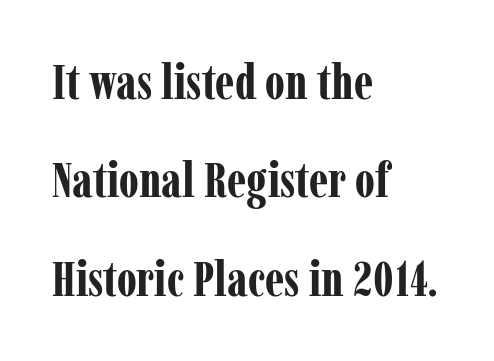
{"serif": "yes", "italic": "no", "bold": "yes", "weight": "bold", "width": "condensed", "stroke_contrast": "low", "x_height": "medium", "monospaced": "no", "underline": "no", "align": "left", "line_spacing": "loose", "line_spacing_ratio": 2.01, "letter_spacing": "normal", "letter_spacing_em": 0.0, "glyph_px": 49}
